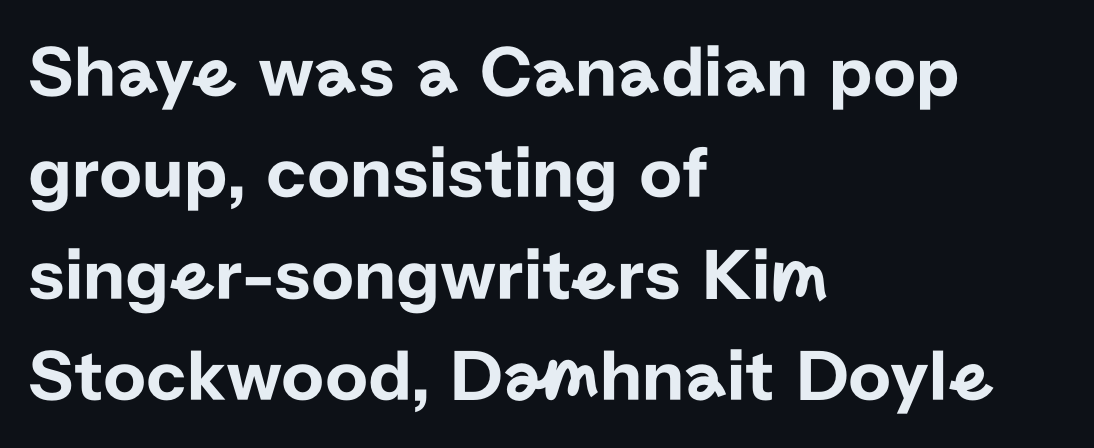
The image shows 74 px sans-serif type, upright; set left-aligned, normal line spacing (1.37x), normal letter spacing, not underlined; low stroke contrast and a medium x-height.
